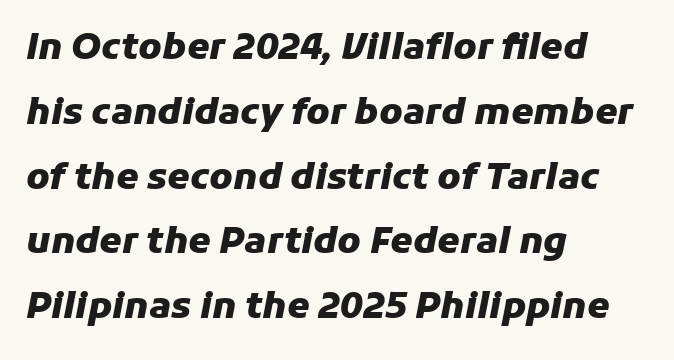
Q: Is the text bold? A: Yes.
Q: Is the text italic (slanted)? A: Yes, it leans right by about 11 degrees.
Q: Is the text underlined? A: No.
Q: How is the paragraph aligned? A: Left-aligned.
Q: Is the spacing between letters normal or unusually wide? A: Normal.
Q: Width (condensed, normal, or wide)? A: Normal.
Q: Stroke contrast? A: Low.
Q: x-height? A: Medium.
Q: Monospaced? A: No.
